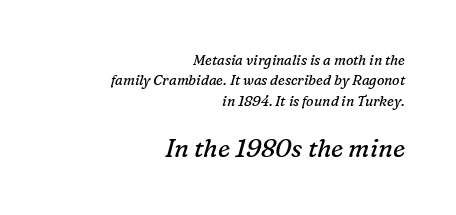
No chunkiness to these letters — they're not bold. The rendering applies a slant to the glyphs. Which of the two is more prominent by size? The second, at the bottom. Words appear dense and cohesive because spacing is normal.
